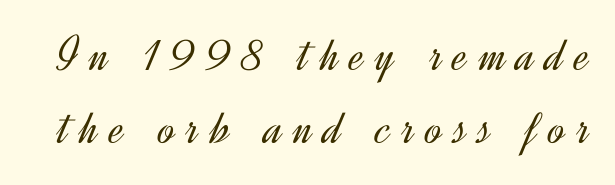
{"serif": "no", "bold": "no", "weight": "light", "width": "normal", "x_height": "small", "monospaced": "no", "underline": "no", "line_spacing": "normal", "line_spacing_ratio": 1.44, "letter_spacing": "wide", "letter_spacing_em": 0.22, "glyph_px": 51}
